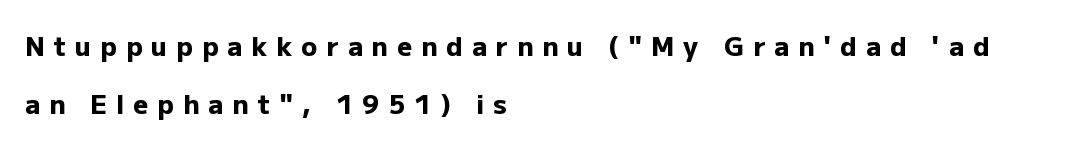
The letters stand upright; this is a roman face. Inter-character spacing is expanded well beyond the font's built-in metrics. Words float on clear page, feet unadorned. Students, this is bold: see how much ink each stroke carries. Whoever set this chose breathing room over compactness in the vertical rhythm. A student would call this left alignment; a typographer would say flush left, rag right.
